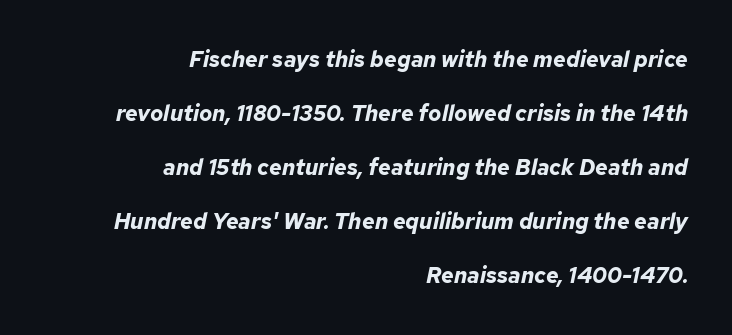
The face used here is rendered with its standard letterfit. The area under the type is left untouched. A great deal of white space separates one row of letters from the next. Strokes here are thick enough to call this a true bold.
